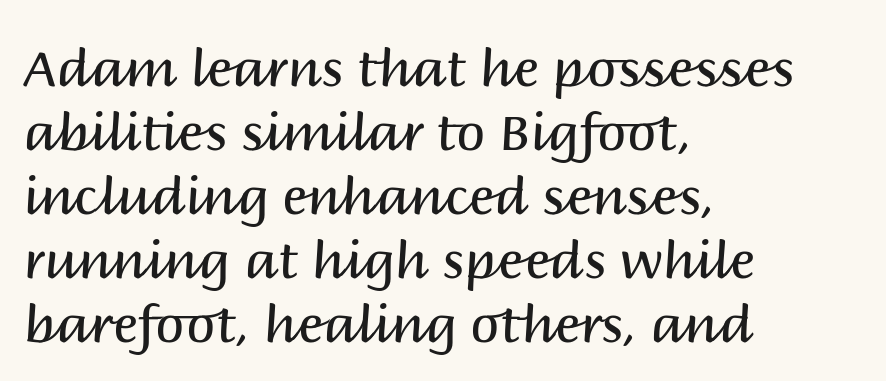
The image shows 52 px regular-weight sans-serif type; set left-aligned, line spacing 1.23x, normal letter spacing, not underlined; medium stroke contrast and a large x-height.
